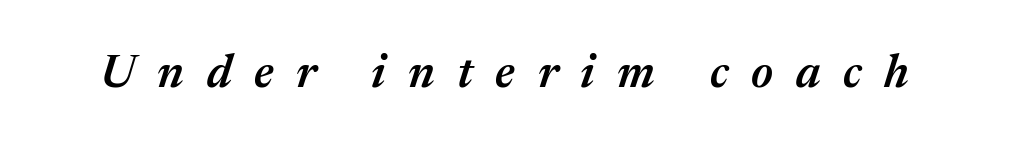
{"italic": "yes", "lean": "right", "slant_degrees": 17, "bold": "semi", "weight": "semibold", "width": "normal", "stroke_contrast": "medium", "x_height": "medium", "monospaced": "no", "underline": "no", "letter_spacing": "wide", "letter_spacing_em": 0.49, "glyph_px": 46}
